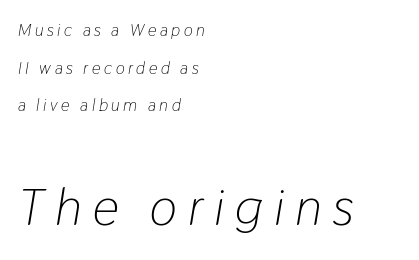
{"italic": "yes", "lean": "right", "slant_degrees": 9, "bold": "no", "weight": "light", "width": "condensed", "stroke_contrast": "low", "x_height": "medium", "monospaced": "no", "underline": "no", "align": "left", "line_spacing": "loose", "line_spacing_ratio": 2.21, "letter_spacing": "wide", "letter_spacing_em": 0.21, "larger_block": "second", "size_ratio": 3.06, "glyph_px": 52}
